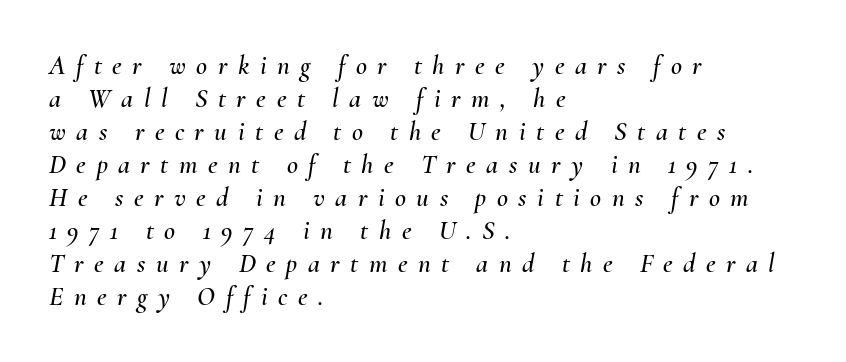
{"italic": "yes", "lean": "right", "slant_degrees": 10, "underline": "no", "align": "left", "line_spacing_ratio": 1.22, "letter_spacing": "wide", "letter_spacing_em": 0.39, "glyph_px": 27}
